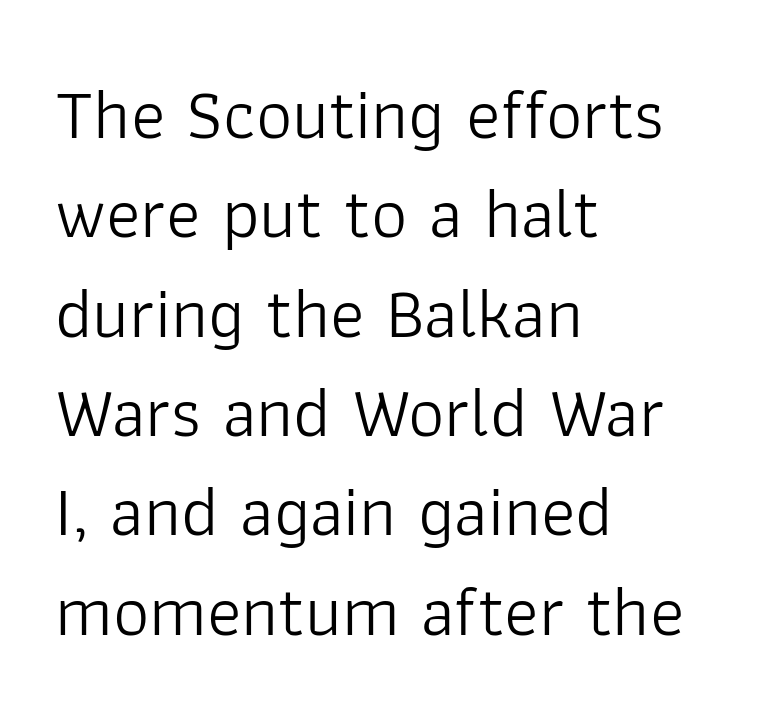
Q: Is the text bold? A: No.
Q: Is the text italic (slanted)? A: No, it is upright.
Q: Is the typeface a serif or a sans-serif typeface? A: Sans-serif.
Q: Is the text underlined? A: No.
Q: How is the paragraph aligned? A: Left-aligned.
Q: Is the spacing between letters normal or unusually wide? A: Normal.
Q: Is the spacing between lines tight, normal or loose? A: Normal.
Q: Width (condensed, normal, or wide)? A: Normal.
Q: Stroke contrast? A: Low.
Q: x-height? A: Medium.
Q: Monospaced? A: No.
